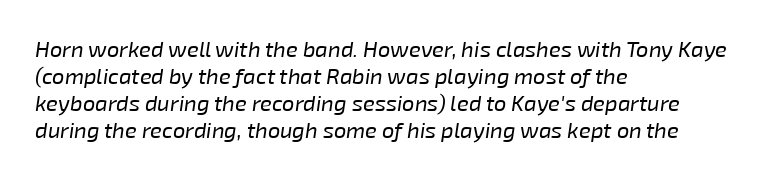
The image shows 22 px text type, italic (leaning right); set left-aligned, line spacing 1.22x, normal letter spacing, not underlined.
